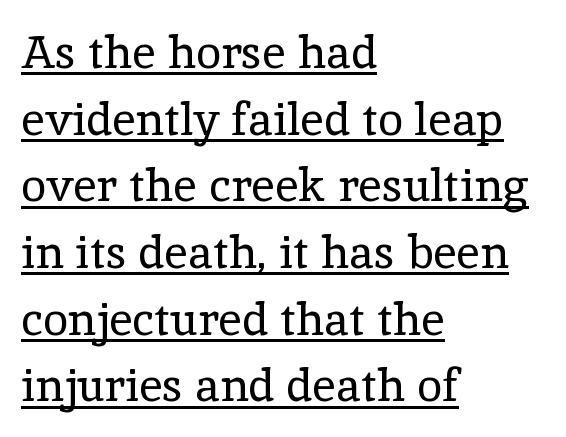
The image shows 46 px regular-weight serif type, upright; set left-aligned, normal line spacing (1.45x), normal letter spacing, underlined; a medium x-height.
